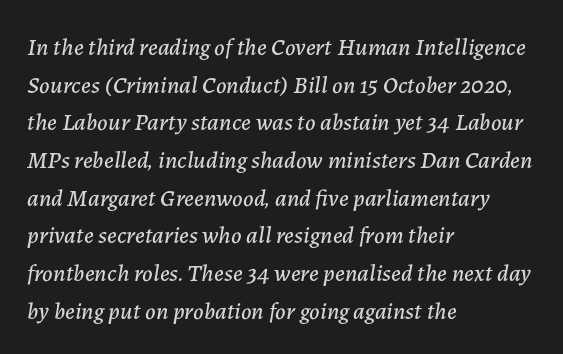
{"italic": "yes", "lean": "right", "slant_degrees": 7, "underline": "no", "align": "left", "line_spacing": "normal", "line_spacing_ratio": 1.57, "letter_spacing": "normal", "letter_spacing_em": 0.0, "glyph_px": 24}
